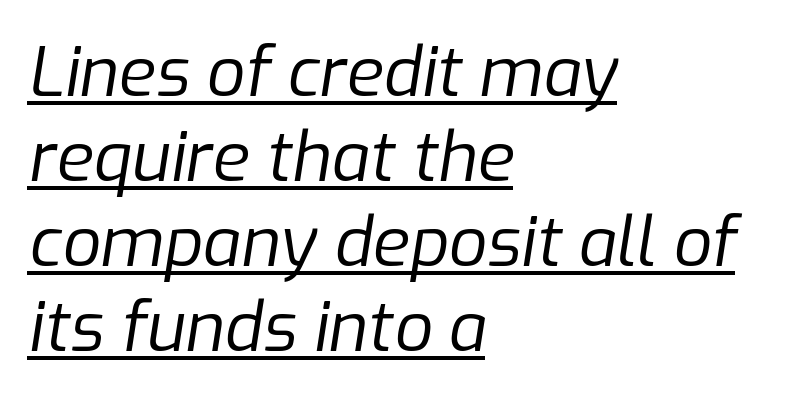
Characters are canted at an angle relative to the baseline's perpendicular. Typeset ragged right — the left edge is the straight one. Observe the ordinary spacing: letters are neighbours, not strangers. Think standard paragraph weight, or any step lighter than that. Think of a printed novel: that variable character pitch is what you see here.
